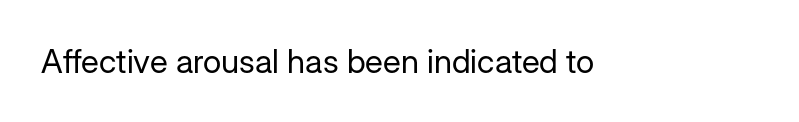
The image shows 33 px regular-weight sans-serif type, upright; set normal letter spacing, not underlined; low stroke contrast and a medium x-height.
